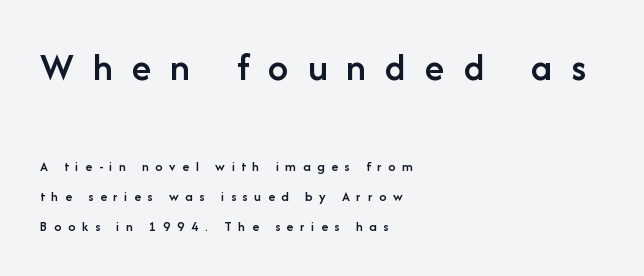
Q: Is the text bold? A: Semi-bold.
Q: Is the text italic (slanted)? A: No, it is upright.
Q: Is the typeface a serif or a sans-serif typeface? A: Sans-serif.
Q: Is the text underlined? A: No.
Q: How is the paragraph aligned? A: Left-aligned.
Q: Is the spacing between letters normal or unusually wide? A: Unusually wide.
Q: Is the spacing between lines tight, normal or loose? A: Loose.
Q: Which block of text is set in a larger size, the first (top) or the second (bottom)? A: The first (top) one.
Q: Width (condensed, normal, or wide)? A: Normal.
Q: Stroke contrast? A: Low.
Q: x-height? A: Medium.
Q: Monospaced? A: No.
